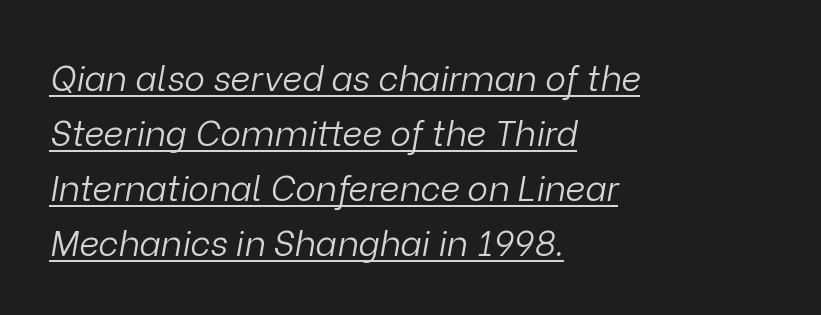
Q: Is the text bold? A: No.
Q: Is the text italic (slanted)? A: Yes, it leans right by about 9 degrees.
Q: Is the text underlined? A: Yes.
Q: How is the paragraph aligned? A: Left-aligned.
Q: Is the spacing between letters normal or unusually wide? A: Normal.
Q: Is the spacing between lines tight, normal or loose? A: Normal.
Q: Width (condensed, normal, or wide)? A: Normal.
Q: Stroke contrast? A: Low.
Q: x-height? A: Medium.
Q: Monospaced? A: No.
